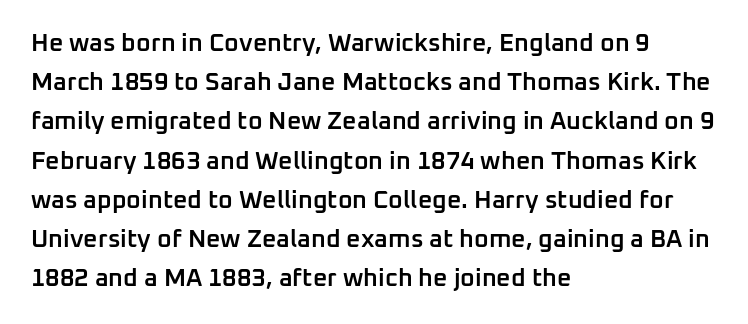
{"italic": "no", "bold": "semi", "underline": "no", "align": "left", "line_spacing": "normal", "line_spacing_ratio": 1.57, "letter_spacing": "normal", "letter_spacing_em": 0.0, "glyph_px": 25}
